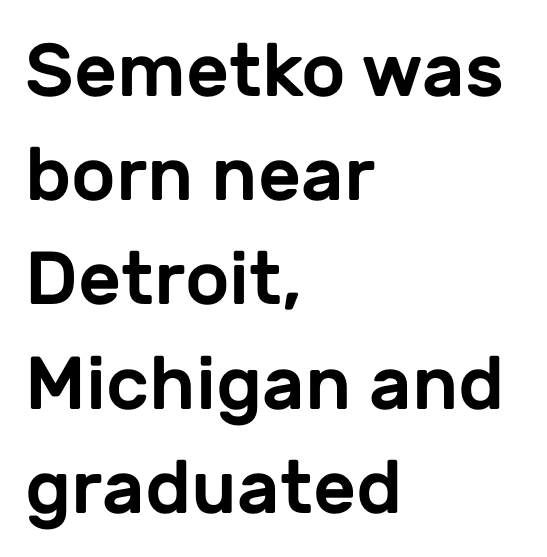
Is this a sans? Yes — the strokes have no serifs. Posture: straight, roman, zero tilt. Caption: multi-line text, flush left, ragged right. Line spacing here is normal.
